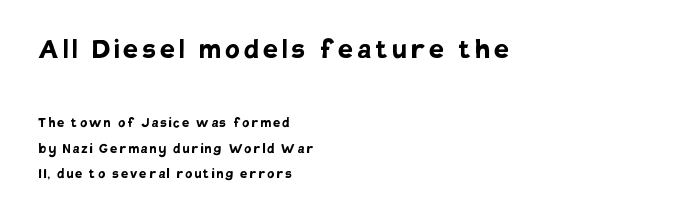
{"serif": "no", "italic": "no", "bold": "yes", "weight": "semibold", "width": "normal", "stroke_contrast": "low", "x_height": "large", "monospaced": "no", "underline": "no", "align": "left", "line_spacing": "normal", "line_spacing_ratio": 1.6, "larger_block": "first", "size_ratio": 2.06, "glyph_px": 33}
